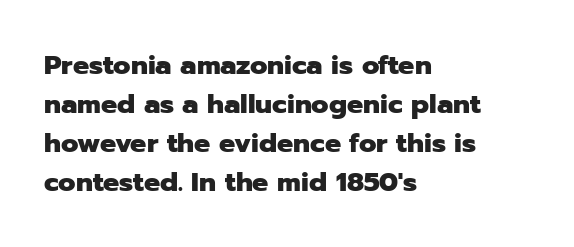
Line starts are locked; line ends wander. On the weight axis this lands at bold, roughly 700. Italic: no, the glyphs are upright roman. Glance below the letters and you will spot only blank space.
